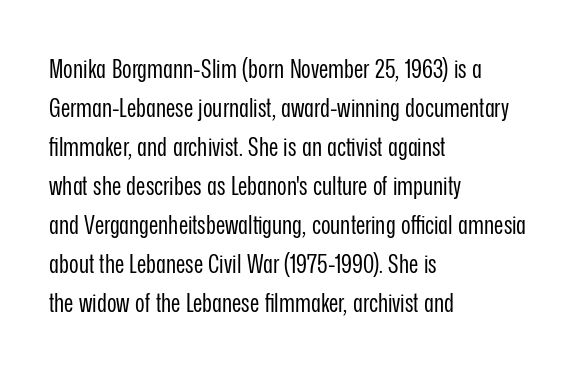
The image shows 26 px text type, upright; set left-aligned, normal line spacing (1.5x), normal letter spacing, not underlined.
